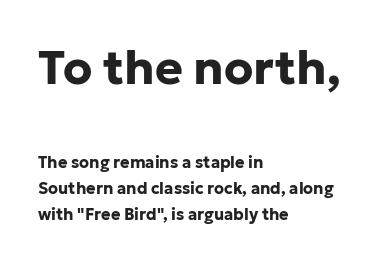
The image shows 47 px bold sans-serif type, upright; set left-aligned, normal line spacing (1.63x), normal letter spacing, not underlined; the first (top) block is 2.94x larger; low stroke contrast and a medium x-height.
